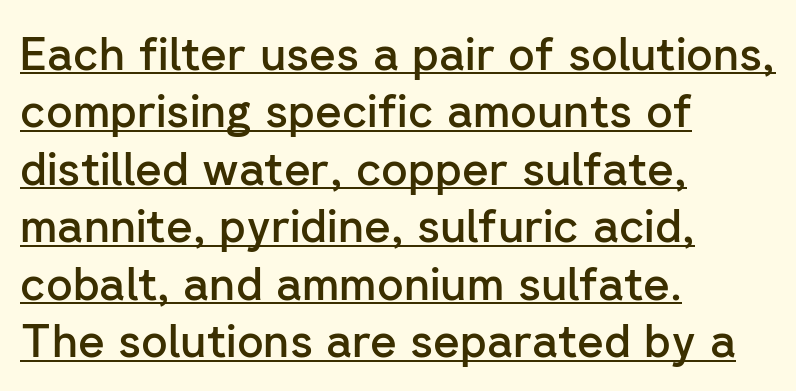
The image shows 46 px semibold sans-serif type, upright; set left-aligned, normal line spacing (1.25x), normal letter spacing, underlined; low stroke contrast and a medium x-height.
